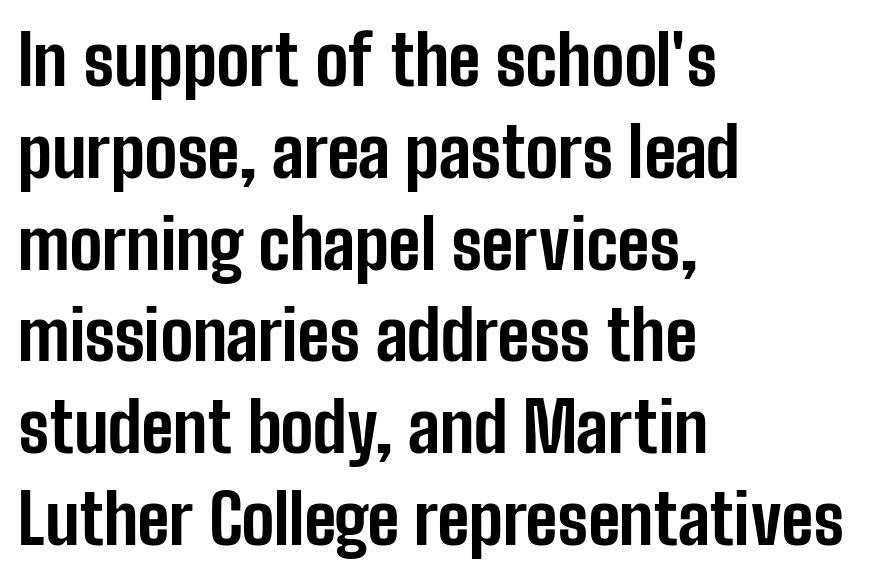
Q: Is the text bold? A: Yes.
Q: Is the text italic (slanted)? A: No, it is upright.
Q: Is the typeface a serif or a sans-serif typeface? A: Sans-serif.
Q: Is the text underlined? A: No.
Q: How is the paragraph aligned? A: Left-aligned.
Q: Is the spacing between letters normal or unusually wide? A: Normal.
Q: Is the spacing between lines tight, normal or loose? A: Normal.
Q: Width (condensed, normal, or wide)? A: Condensed.
Q: Stroke contrast? A: Low.
Q: x-height? A: Medium.
Q: Monospaced? A: No.
